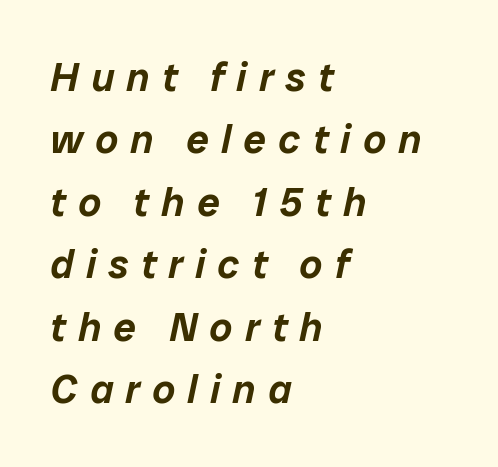
{"italic": "yes", "lean": "right", "slant_degrees": 12, "width": "normal", "stroke_contrast": "low", "x_height": "medium", "monospaced": "no", "underline": "no", "align": "left", "line_spacing": "normal", "line_spacing_ratio": 1.56, "letter_spacing": "wide", "letter_spacing_em": 0.31, "glyph_px": 40}
